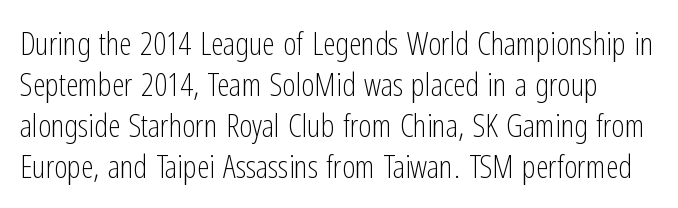
This is the regular roman posture of the typeface. The gap between lines stays unmarked. The rendering shows plain stroke endings on the letterforms — a sans-serif design. Honestly, the letter spacing is just normal — you wouldn't notice it.
